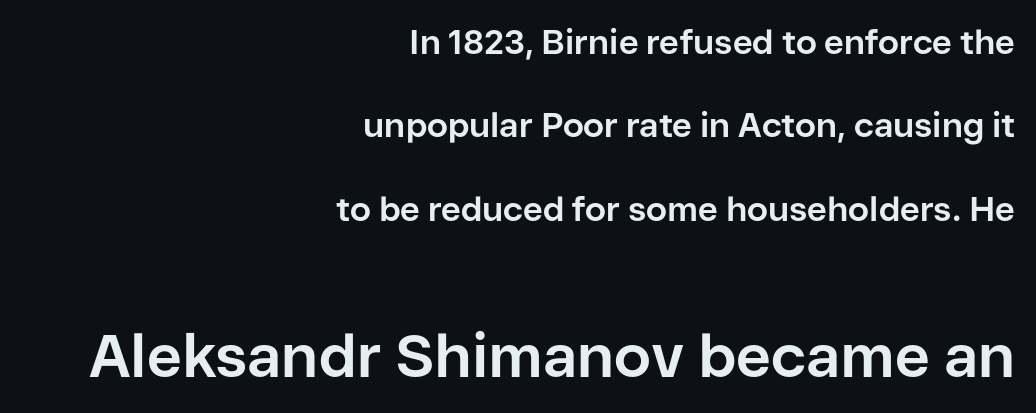
{"serif": "no", "italic": "no", "bold": "yes", "weight": "bold", "width": "normal", "stroke_contrast": "low", "x_height": "medium", "monospaced": "no", "underline": "no", "align": "right", "line_spacing": "loose", "line_spacing_ratio": 2.45, "letter_spacing": "normal", "letter_spacing_em": 0.0, "larger_block": "second", "size_ratio": 1.76, "glyph_px": 60}
